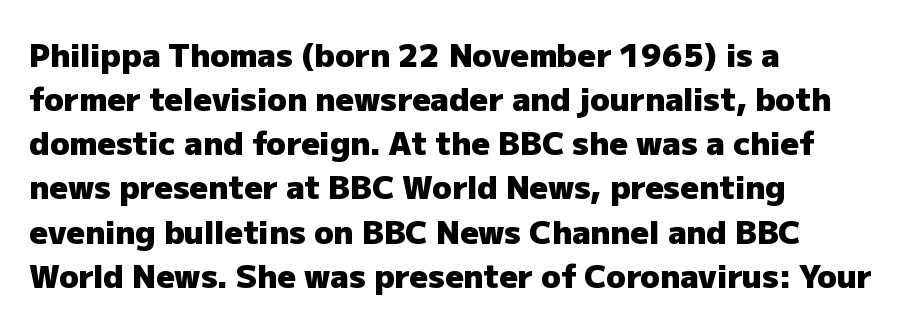
The image shows 32 px heavy sans-serif type, upright; set left-aligned, normal line spacing (1.38x), normal letter spacing, not underlined; low stroke contrast and a medium x-height.
